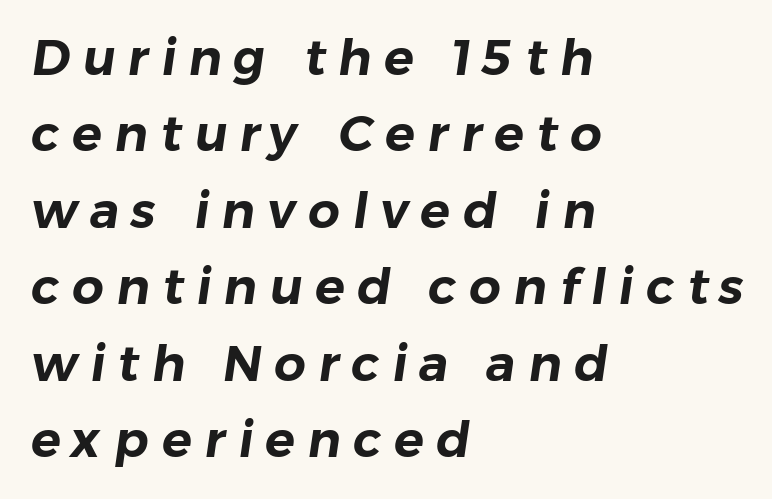
The image shows 50 px sans-serif type; set left-aligned, normal line spacing (1.53x), unusually wide letter spacing (+0.25 em), not underlined; low stroke contrast and a medium x-height.
